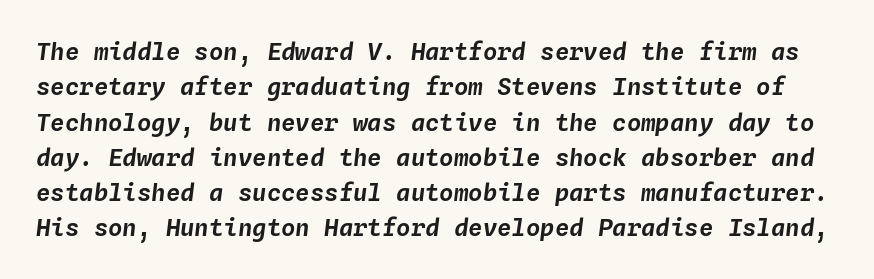
{"italic": "yes", "lean": "right", "slant_degrees": 4, "underline": "no", "line_spacing": "normal", "line_spacing_ratio": 1.47, "letter_spacing": "normal", "letter_spacing_em": 0.0, "glyph_px": 24}
